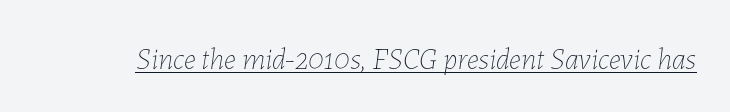
Q: Is the text bold? A: No.
Q: Is the text italic (slanted)? A: Yes, it leans right by about 7 degrees.
Q: Is the text underlined? A: Yes.
Q: Is the spacing between letters normal or unusually wide? A: Normal.
Q: Width (condensed, normal, or wide)? A: Normal.
Q: Stroke contrast? A: Low.
Q: x-height? A: Medium.
Q: Monospaced? A: No.
